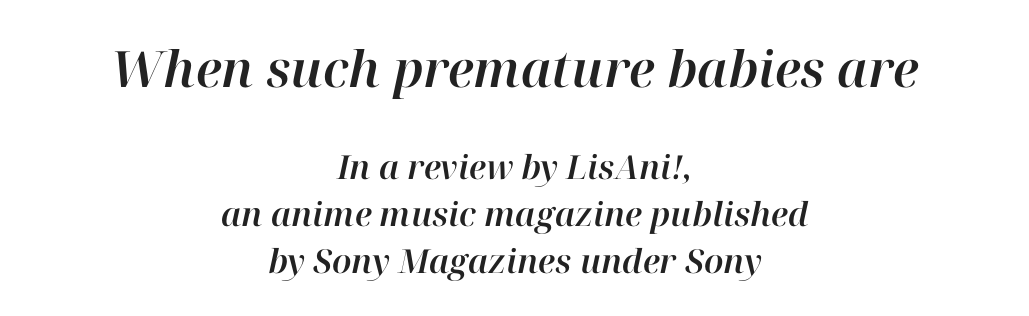
Bare-footed words on every line. The passage shown stacks its lines at a standard gap. Centered paragraph, ragged on both sides. The rendering keeps characters at their native spacing. Varying glyph widths throughout — classic text-font behaviour. Rendered with sloped, italic letterforms.
